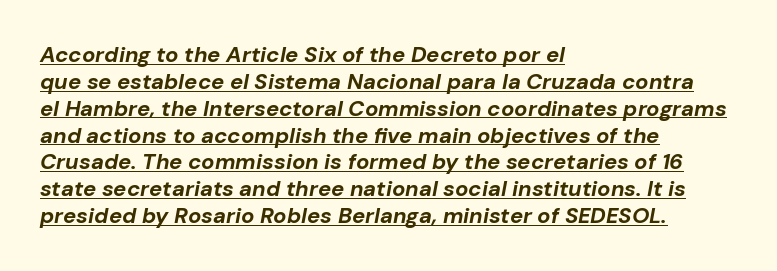
Q: Is the text bold? A: Yes.
Q: Is the text italic (slanted)? A: Yes, it leans right by about 10 degrees.
Q: Is the text underlined? A: Yes.
Q: How is the paragraph aligned? A: Left-aligned.
Q: Is the spacing between letters normal or unusually wide? A: Normal.
